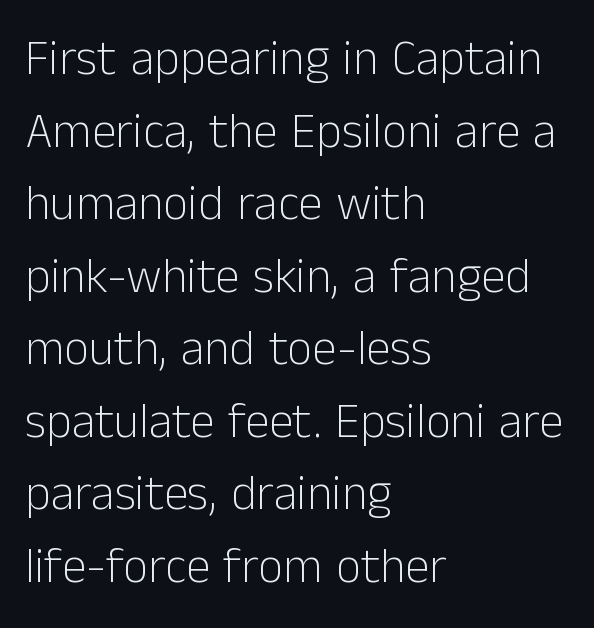
Baseline-to-baseline distance is the conventional proportion of letter height. Italic? Not at all — the glyphs are vertical. Unmarked baselines from the first word to the last. The tracking reads as untouched default to a designer's eye. Does the type have serifs? No, each stem ends abruptly. The face used here is proportionally spaced, like ordinary book or web type.
